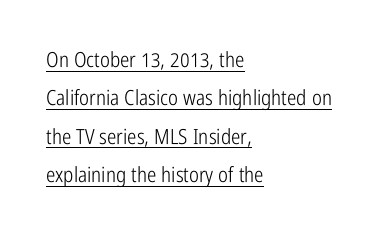
Q: Is the text bold? A: No.
Q: Is the text italic (slanted)? A: No, it is upright.
Q: Is the text underlined? A: Yes.
Q: How is the paragraph aligned? A: Left-aligned.
Q: Is the spacing between letters normal or unusually wide? A: Normal.
